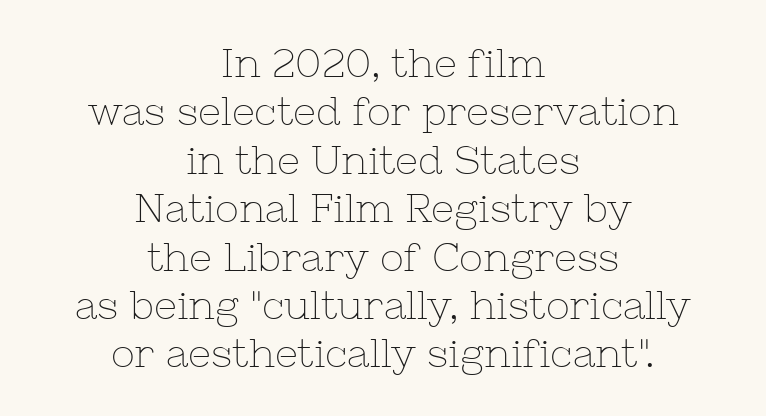
{"serif": "yes", "italic": "no", "bold": "no", "weight": "thin", "width": "normal", "stroke_contrast": "low", "x_height": "medium", "monospaced": "no", "underline": "no", "align": "center", "line_spacing_ratio": 1.21, "letter_spacing": "normal", "letter_spacing_em": 0.0, "glyph_px": 40}
